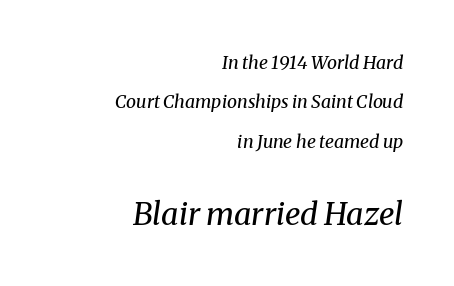
Q: Is the text bold? A: No.
Q: Is the text italic (slanted)? A: Yes, it leans right by about 8 degrees.
Q: Is the typeface a serif or a sans-serif typeface? A: Serif.
Q: Is the text underlined? A: No.
Q: How is the paragraph aligned? A: Right-aligned.
Q: Is the spacing between letters normal or unusually wide? A: Normal.
Q: Is the spacing between lines tight, normal or loose? A: Loose.
Q: Which block of text is set in a larger size, the first (top) or the second (bottom)? A: The second (bottom) one.
Q: Width (condensed, normal, or wide)? A: Normal.
Q: Stroke contrast? A: Medium.
Q: x-height? A: Medium.
Q: Monospaced? A: No.
